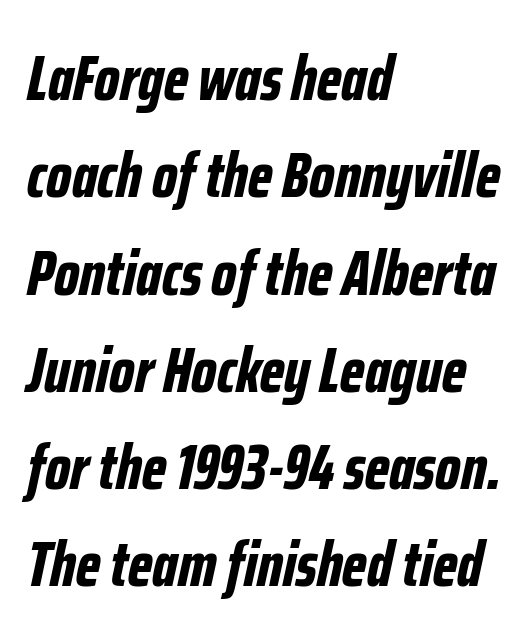
{"italic": "yes", "lean": "right", "slant_degrees": 12, "bold": "yes", "weight": "bold", "width": "condensed", "stroke_contrast": "low", "x_height": "medium", "monospaced": "no", "underline": "no", "align": "left", "line_spacing": "normal", "line_spacing_ratio": 1.52, "letter_spacing": "normal", "letter_spacing_em": 0.0, "glyph_px": 64}
